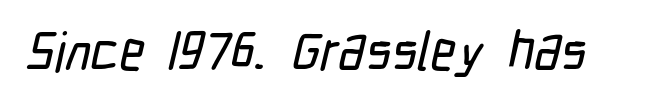
Each letter's strokes conclude bluntly, with no projecting serifs. Each row of text sits above clean, open space. Looks like regular typesetting: each glyph gets only the width it needs. Words appear dense and cohesive because spacing is normal.
